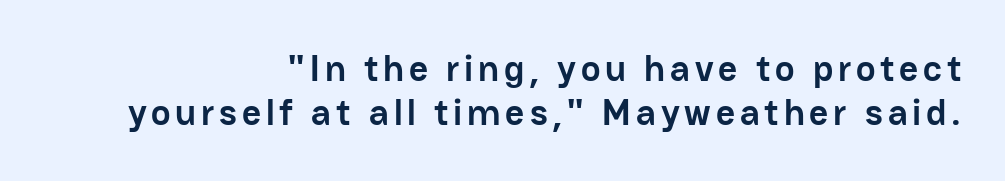
Q: Is the text bold? A: Yes.
Q: Is the text italic (slanted)? A: No, it is upright.
Q: Is the typeface a serif or a sans-serif typeface? A: Sans-serif.
Q: Is the text underlined? A: No.
Q: How is the paragraph aligned? A: Right-aligned.
Q: Width (condensed, normal, or wide)? A: Normal.
Q: Stroke contrast? A: Low.
Q: x-height? A: Medium.
Q: Monospaced? A: No.
